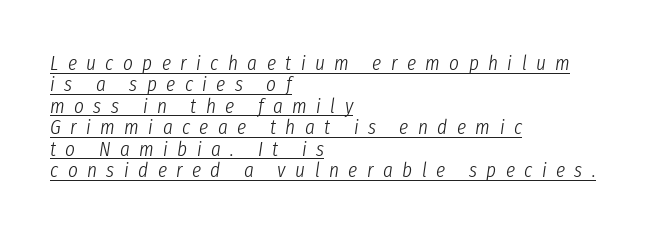
{"italic": "yes", "lean": "right", "slant_degrees": 8, "bold": "no", "underline": "yes", "align": "left", "line_spacing": "tight", "line_spacing_ratio": 1.02, "letter_spacing": "wide", "letter_spacing_em": 0.45, "glyph_px": 21}
